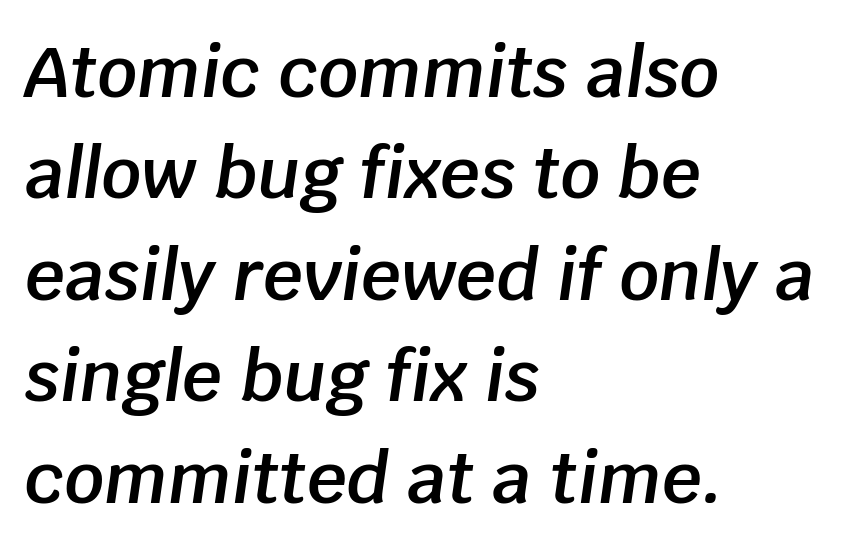
Q: Is the text bold? A: Semi-bold.
Q: Is the text italic (slanted)? A: Yes, it leans right by about 8 degrees.
Q: Is the text underlined? A: No.
Q: How is the paragraph aligned? A: Left-aligned.
Q: Is the spacing between letters normal or unusually wide? A: Normal.
Q: Is the spacing between lines tight, normal or loose? A: Normal.
Q: Width (condensed, normal, or wide)? A: Normal.
Q: Stroke contrast? A: Low.
Q: x-height? A: Large.
Q: Monospaced? A: No.
